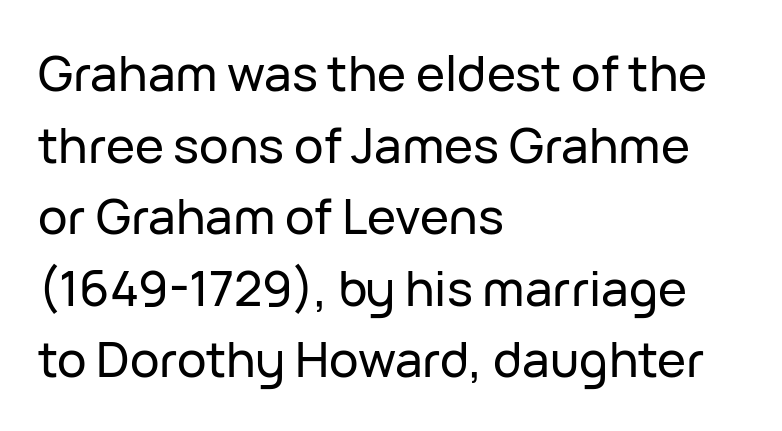
Notice how descenders clear the ascenders below comfortably — that's standard leading. The paragraph has a hard left edge and a soft right edge. Descenders hang freely into open space. A roman cut, with each character standing at attention. Caption: standard tracking, unaltered. Are there feet on the stems? There aren't — it's a sans.
